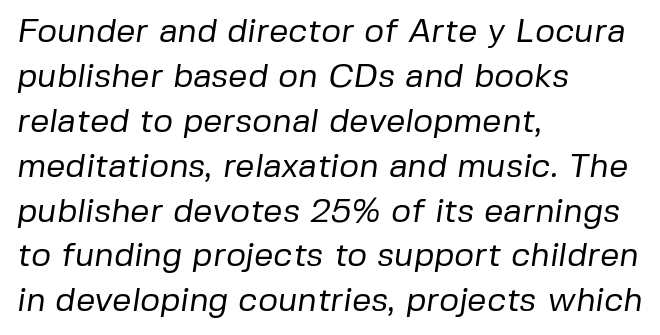
Q: Is the text bold? A: No.
Q: Is the typeface a serif or a sans-serif typeface? A: Sans-serif.
Q: Is the text underlined? A: No.
Q: How is the paragraph aligned? A: Left-aligned.
Q: Is the spacing between letters normal or unusually wide? A: Normal.
Q: Is the spacing between lines tight, normal or loose? A: Normal.
Q: Width (condensed, normal, or wide)? A: Normal.
Q: Stroke contrast? A: Low.
Q: x-height? A: Medium.
Q: Monospaced? A: No.
